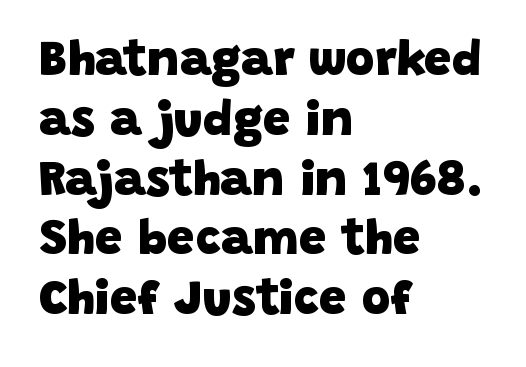
{"serif": "no", "bold": "yes", "weight": "heavy", "width": "normal", "stroke_contrast": "low", "x_height": "large", "monospaced": "no", "underline": "no", "align": "left", "line_spacing_ratio": 1.22, "letter_spacing": "normal", "letter_spacing_em": 0.0, "glyph_px": 49}
